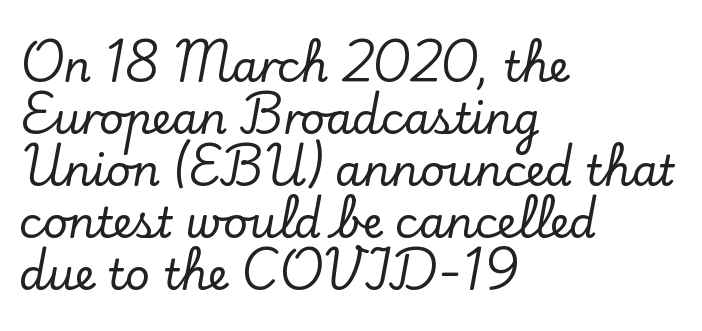
Q: Is the text italic (slanted)? A: Yes.
Q: Is the typeface a serif or a sans-serif typeface? A: Serif.
Q: Is the text underlined? A: No.
Q: How is the paragraph aligned? A: Left-aligned.
Q: Is the spacing between letters normal or unusually wide? A: Normal.
Q: Width (condensed, normal, or wide)? A: Normal.
Q: Stroke contrast? A: Low.
Q: x-height? A: Small.
Q: Monospaced? A: No.
